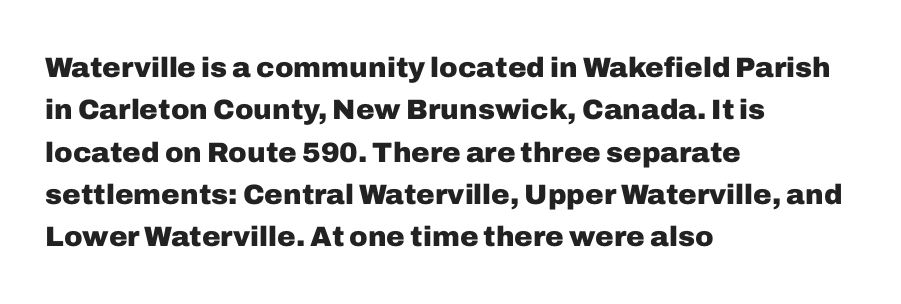
{"serif": "no", "italic": "no", "bold": "yes", "weight": "heavy", "width": "normal", "stroke_contrast": "low", "x_height": "medium", "monospaced": "no", "underline": "no", "align": "left", "line_spacing": "normal", "line_spacing_ratio": 1.51, "letter_spacing": "normal", "letter_spacing_em": 0.0, "glyph_px": 28}
